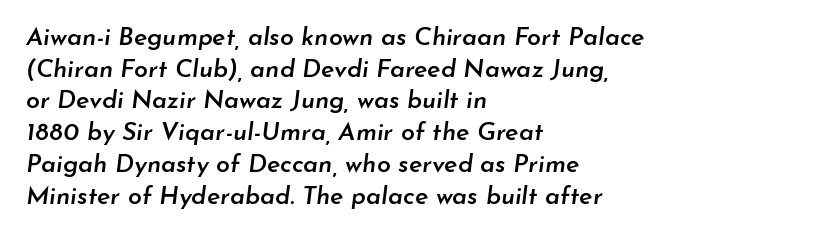
{"italic": "yes", "lean": "right", "slant_degrees": 7, "bold": "semi", "underline": "no", "align": "left", "line_spacing": "normal", "line_spacing_ratio": 1.27, "letter_spacing": "normal", "letter_spacing_em": 0.0, "glyph_px": 25}
